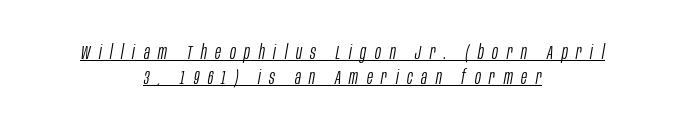
The horizontal fit of the characters is loose and conspicuously gappy. Is the block centered? Yes — each line is placed symmetrically about the middle. There's an unmistakable incline to the writing here. A light-to-regular cut is what we see here. Honestly, the underline is the first thing you notice here.
